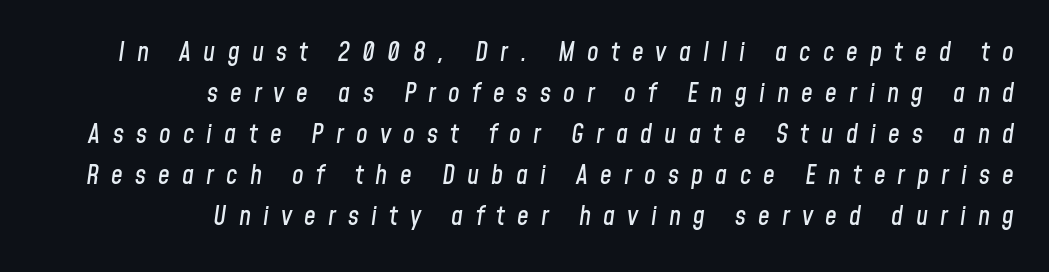
{"italic": "yes", "lean": "right", "slant_degrees": 8, "underline": "no", "align": "right", "line_spacing": "normal", "line_spacing_ratio": 1.58, "letter_spacing": "wide", "letter_spacing_em": 0.47, "glyph_px": 26}
